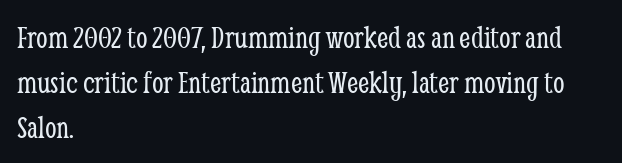
The image shows 33 px light, condensed serif type, upright; set left-aligned, normal line spacing (1.36x), normal letter spacing, not underlined; low stroke contrast and a medium x-height.
